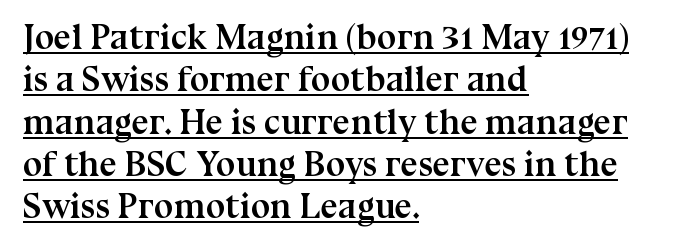
{"serif": "yes", "italic": "no", "bold": "yes", "weight": "semibold", "width": "normal", "stroke_contrast": "medium", "x_height": "medium", "monospaced": "no", "underline": "yes", "align": "left", "line_spacing_ratio": 1.21, "letter_spacing": "normal", "letter_spacing_em": 0.0, "glyph_px": 35}
